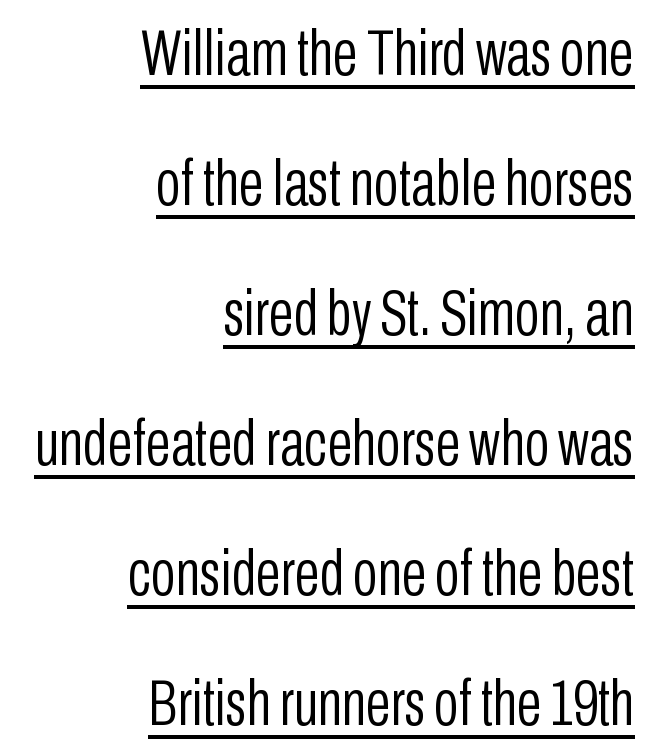
{"serif": "no", "italic": "no", "bold": "no", "weight": "light", "width": "condensed", "stroke_contrast": "low", "x_height": "medium", "monospaced": "no", "underline": "yes", "align": "right", "line_spacing": "loose", "line_spacing_ratio": 2.0, "letter_spacing": "normal", "letter_spacing_em": 0.0, "glyph_px": 65}
